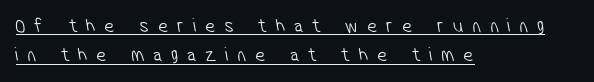
{"bold": "no", "underline": "yes", "align": "left", "line_spacing": "normal", "line_spacing_ratio": 1.46, "letter_spacing": "wide", "letter_spacing_em": 0.45, "glyph_px": 20}
